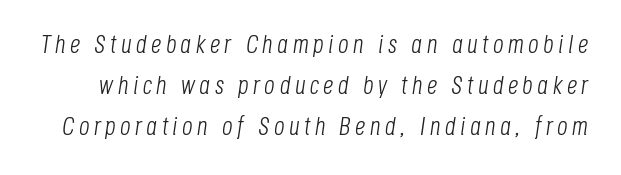
When letters slant like this, we call the style italic. The strokes are not fattened; the text isn't bold. Descender tails drop into unmarked territory. The passage shown stacks its lines at a standard gap.
